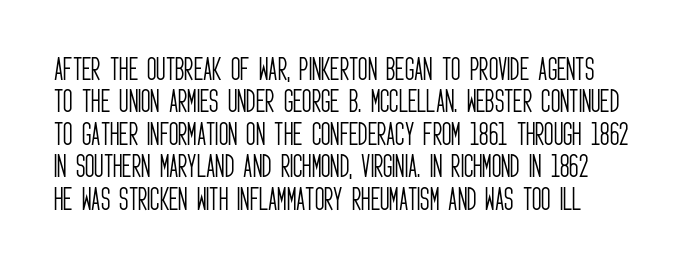
Q: Is the text bold? A: No.
Q: Is the text italic (slanted)? A: No, it is upright.
Q: Is the text underlined? A: No.
Q: How is the paragraph aligned? A: Left-aligned.
Q: Is the spacing between letters normal or unusually wide? A: Normal.
Q: Is the spacing between lines tight, normal or loose? A: Normal.
